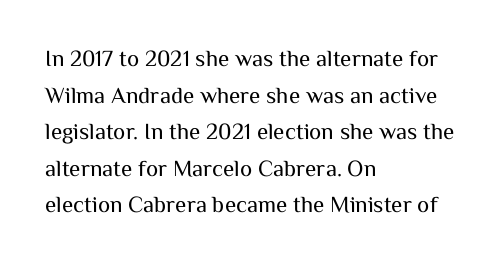
Q: Is the text bold? A: No.
Q: Is the text italic (slanted)? A: No, it is upright.
Q: Is the text underlined? A: No.
Q: How is the paragraph aligned? A: Left-aligned.
Q: Is the spacing between letters normal or unusually wide? A: Normal.
Q: Is the spacing between lines tight, normal or loose? A: Normal.
